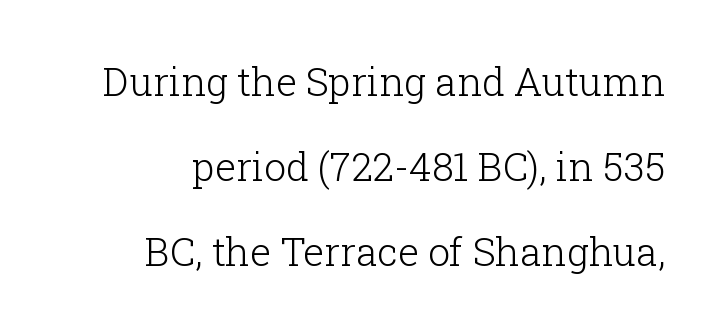
The image shows 39 px light serif type, upright; set loose line spacing (2.18x), normal letter spacing, not underlined; low stroke contrast and a medium x-height.
